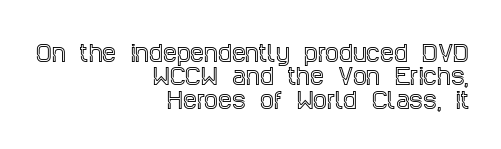
Q: Is the text italic (slanted)? A: No, it is upright.
Q: Is the text underlined? A: No.
Q: How is the paragraph aligned? A: Right-aligned.
Q: Is the spacing between letters normal or unusually wide? A: Normal.
Q: Is the spacing between lines tight, normal or loose? A: Tight.
